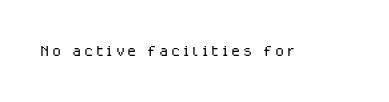
Nope, not italic — everything's standing straight. Weight: regular or lighter. This rendering features lettering with no underline.
